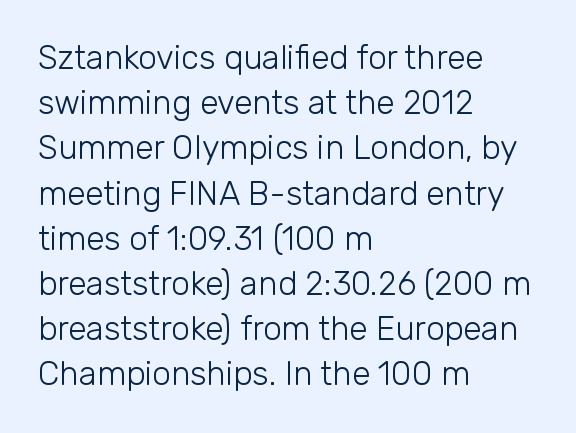
The image shows 33 px light sans-serif type, upright; set left-aligned, normal line spacing (1.37x), normal letter spacing, not underlined; low stroke contrast and a medium x-height.
